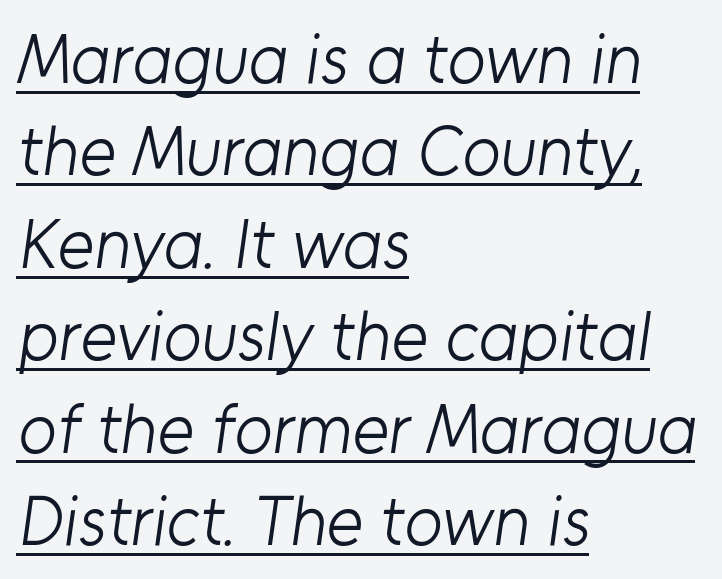
{"serif": "no", "bold": "no", "weight": "light", "width": "normal", "stroke_contrast": "low", "x_height": "medium", "monospaced": "no", "underline": "yes", "align": "left", "line_spacing": "normal", "line_spacing_ratio": 1.32, "letter_spacing": "normal", "letter_spacing_em": 0.0, "glyph_px": 70}
